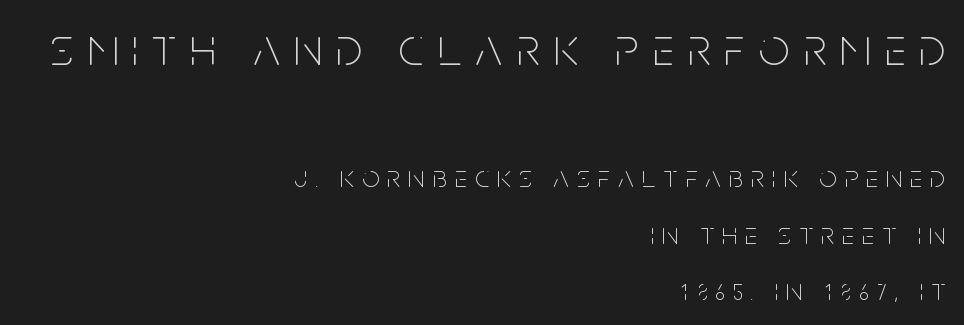
Q: Is the text bold? A: No.
Q: Is the text italic (slanted)? A: No, it is upright.
Q: Is the typeface a serif or a sans-serif typeface? A: Sans-serif.
Q: Is the text underlined? A: No.
Q: How is the paragraph aligned? A: Right-aligned.
Q: Is the spacing between letters normal or unusually wide? A: Unusually wide.
Q: Which block of text is set in a larger size, the first (top) or the second (bottom)? A: The first (top) one.
Q: Width (condensed, normal, or wide)? A: Condensed.
Q: Stroke contrast? A: Low.
Q: x-height? A: Large.
Q: Monospaced? A: No.
